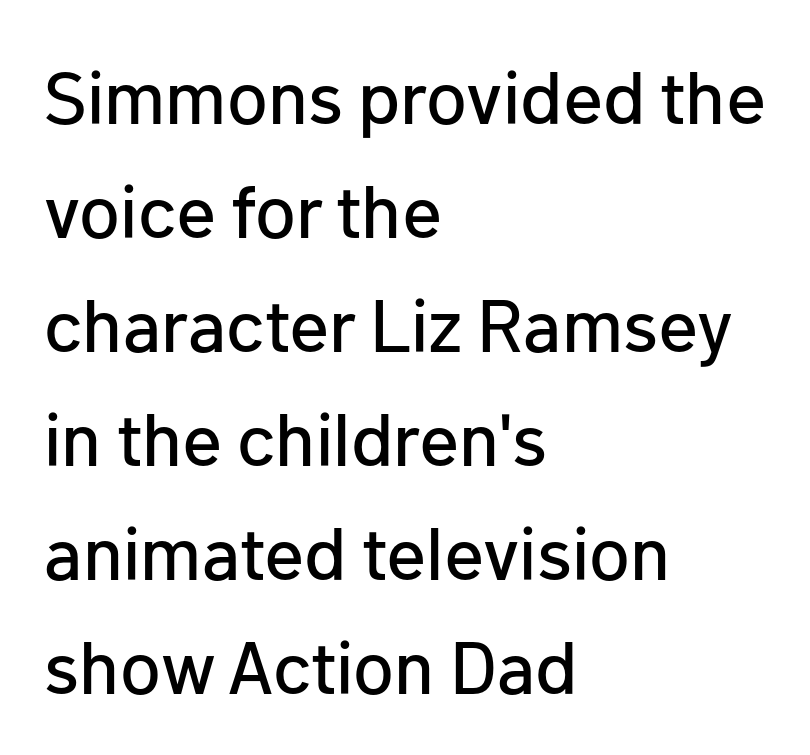
Q: Is the text italic (slanted)? A: No, it is upright.
Q: Is the typeface a serif or a sans-serif typeface? A: Sans-serif.
Q: Is the text underlined? A: No.
Q: How is the paragraph aligned? A: Left-aligned.
Q: Is the spacing between letters normal or unusually wide? A: Normal.
Q: Is the spacing between lines tight, normal or loose? A: Normal.
Q: Width (condensed, normal, or wide)? A: Normal.
Q: Stroke contrast? A: Low.
Q: x-height? A: Medium.
Q: Monospaced? A: No.
